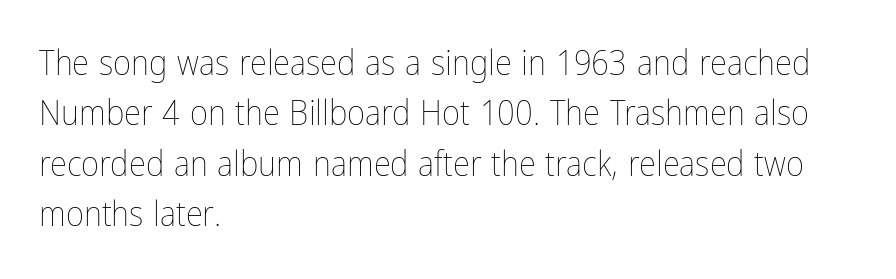
{"italic": "no", "bold": "no", "weight": "thin", "width": "condensed", "stroke_contrast": "low", "x_height": "medium", "monospaced": "no", "underline": "no", "align": "left", "line_spacing": "normal", "line_spacing_ratio": 1.44, "letter_spacing": "normal", "letter_spacing_em": 0.0, "glyph_px": 35}
